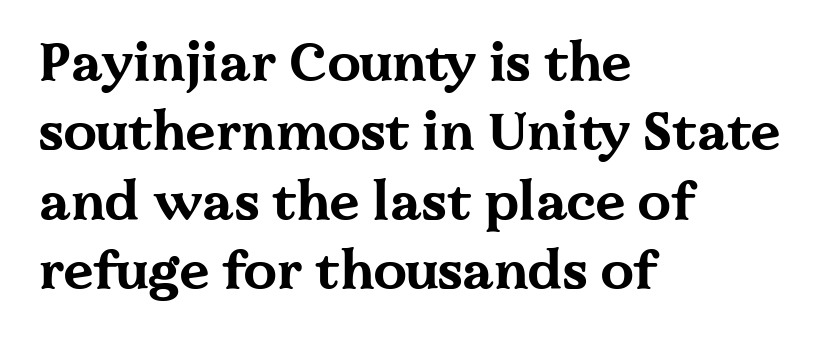
{"serif": "yes", "italic": "no", "bold": "yes", "weight": "bold", "width": "wide", "stroke_contrast": "medium", "x_height": "medium", "monospaced": "no", "underline": "no", "align": "left", "line_spacing": "normal", "line_spacing_ratio": 1.31, "letter_spacing": "normal", "letter_spacing_em": 0.0, "glyph_px": 53}
